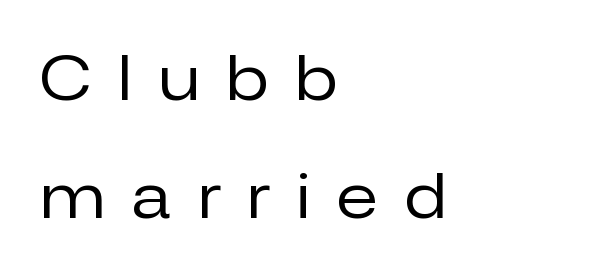
{"serif": "no", "italic": "no", "bold": "no", "weight": "regular", "width": "normal", "stroke_contrast": "low", "x_height": "medium", "monospaced": "no", "underline": "no", "align": "left", "line_spacing": "loose", "line_spacing_ratio": 1.9, "letter_spacing": "wide", "letter_spacing_em": 0.44, "glyph_px": 62}
